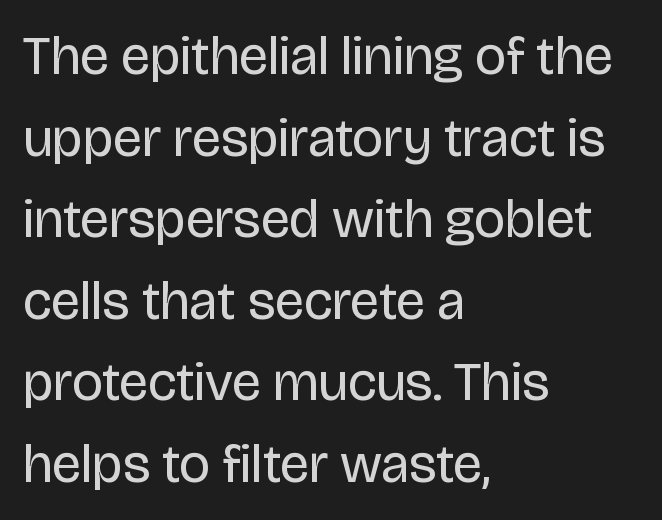
The font is comparable to plain body text, perhaps lighter. Observe the absence of serifs on each vertical stroke in this sample. Successive baselines arrive at the customary interval. Do the characters align in a grid? No, the font is proportional. A student would call this left alignment; a typographer would say flush left, rag right. Descenders hang freely into open space.
